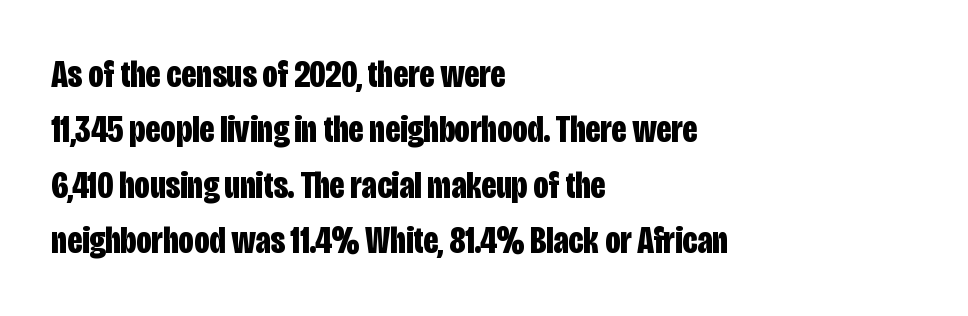
Q: Is the text bold? A: Yes.
Q: Is the text italic (slanted)? A: No, it is upright.
Q: Is the typeface a serif or a sans-serif typeface? A: Sans-serif.
Q: Is the text underlined? A: No.
Q: How is the paragraph aligned? A: Left-aligned.
Q: Is the spacing between letters normal or unusually wide? A: Normal.
Q: Is the spacing between lines tight, normal or loose? A: Normal.
Q: Width (condensed, normal, or wide)? A: Condensed.
Q: Stroke contrast? A: Low.
Q: x-height? A: Large.
Q: Monospaced? A: No.
